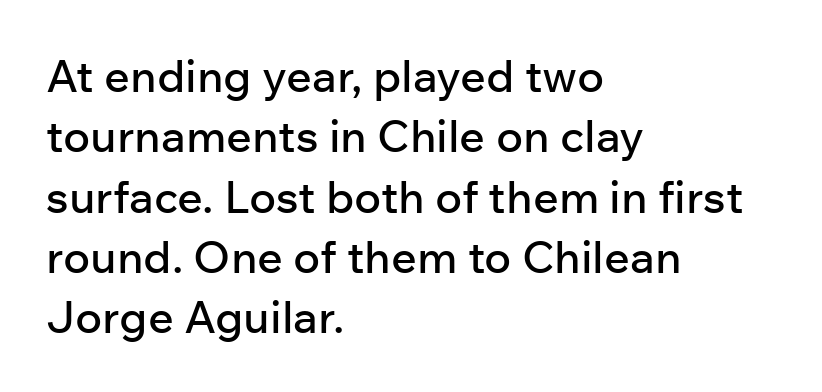
Q: Is the text italic (slanted)? A: No, it is upright.
Q: Is the typeface a serif or a sans-serif typeface? A: Sans-serif.
Q: Is the text underlined? A: No.
Q: How is the paragraph aligned? A: Left-aligned.
Q: Is the spacing between letters normal or unusually wide? A: Normal.
Q: Is the spacing between lines tight, normal or loose? A: Normal.
Q: Width (condensed, normal, or wide)? A: Normal.
Q: Stroke contrast? A: Low.
Q: x-height? A: Medium.
Q: Monospaced? A: No.
